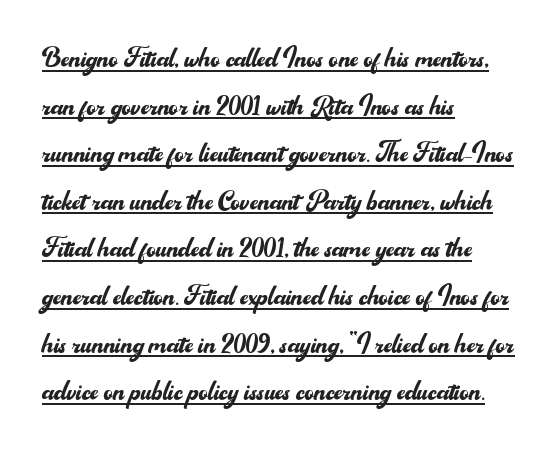
Q: Is the text bold? A: No.
Q: Is the text italic (slanted)? A: Yes.
Q: Is the typeface a serif or a sans-serif typeface? A: Sans-serif.
Q: Is the text underlined? A: Yes.
Q: How is the paragraph aligned? A: Left-aligned.
Q: Is the spacing between letters normal or unusually wide? A: Normal.
Q: Is the spacing between lines tight, normal or loose? A: Normal.
Q: Width (condensed, normal, or wide)? A: Normal.
Q: Stroke contrast? A: Medium.
Q: x-height? A: Small.
Q: Monospaced? A: No.
